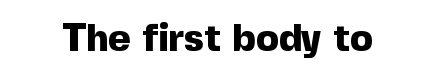
Q: Is the text bold? A: Yes.
Q: Is the text italic (slanted)? A: No, it is upright.
Q: Is the typeface a serif or a sans-serif typeface? A: Sans-serif.
Q: Is the text underlined? A: No.
Q: Is the spacing between letters normal or unusually wide? A: Normal.
Q: Width (condensed, normal, or wide)? A: Normal.
Q: x-height? A: Medium.
Q: Monospaced? A: No.
